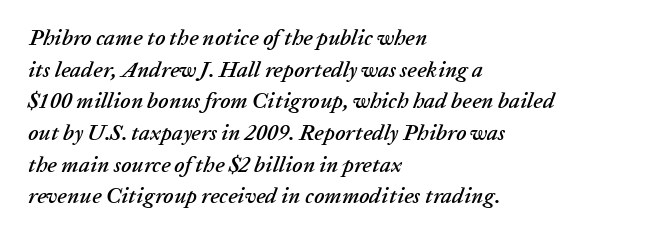
Does the leading feel generous? No, just average. The type is set solid horizontally, with unmodified tracking. The string is rendered with underlining switched off. The paragraph shown leans on its left margin.
